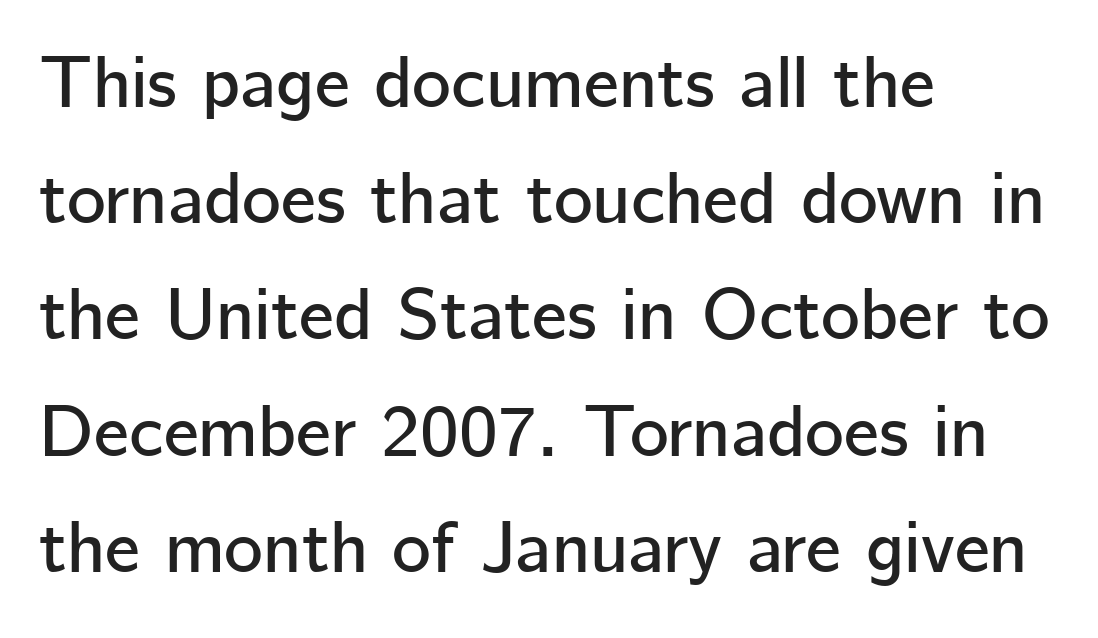
Q: Is the text italic (slanted)? A: No, it is upright.
Q: Is the typeface a serif or a sans-serif typeface? A: Sans-serif.
Q: Is the text underlined? A: No.
Q: How is the paragraph aligned? A: Left-aligned.
Q: Is the spacing between letters normal or unusually wide? A: Normal.
Q: Is the spacing between lines tight, normal or loose? A: Normal.
Q: Width (condensed, normal, or wide)? A: Normal.
Q: Stroke contrast? A: Low.
Q: x-height? A: Medium.
Q: Monospaced? A: No.
